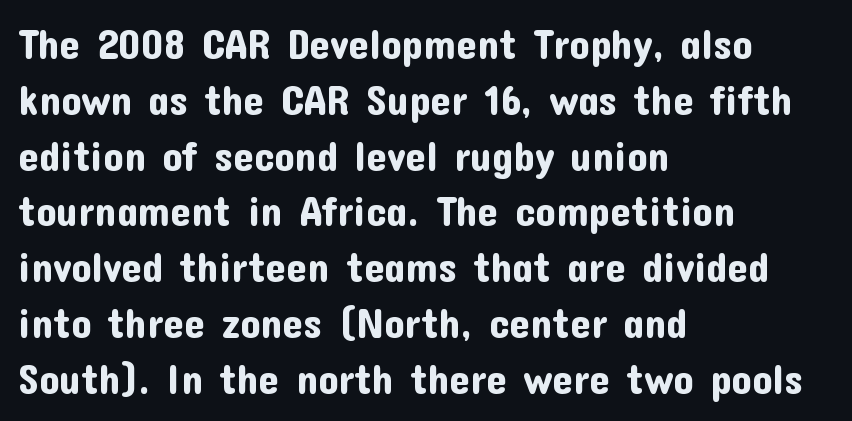
Is this a fixed-width face? No — the glyphs have proportional, varying widths. Line starts are locked; line ends wander. This block has exactly the height ordinary leading produces. Each letter's strokes conclude bluntly, with no projecting serifs. Bare-footed words on every line.
